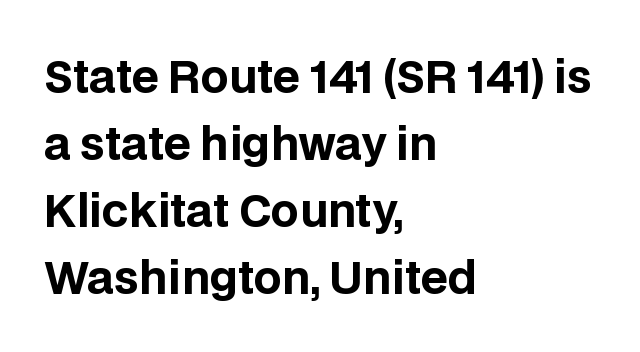
Each glyph is drawn with heavy, bold strokes. Beneath every word, the page is bare. Is this a sans? Yes — the strokes have no serifs. Quick note: not italic, upright. In terms of letterspacing, this is plain default setting. The passage shown is typed in a proportional face where columns would drift.
